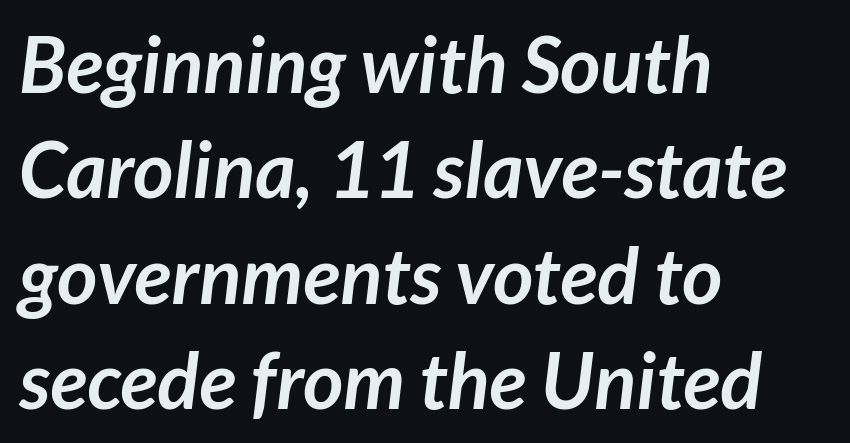
The image shows 78 px semibold sans-serif type; set left-aligned, normal line spacing (1.35x), normal letter spacing, not underlined; low stroke contrast and a medium x-height.
